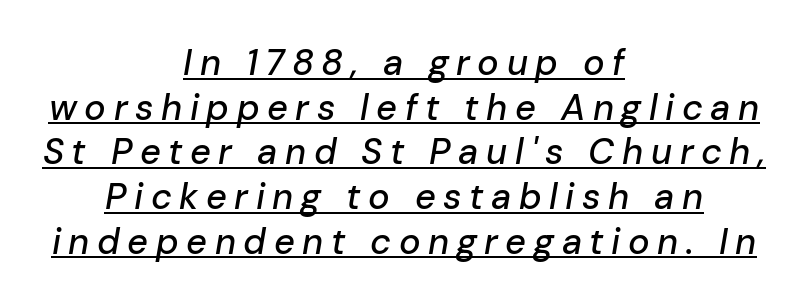
{"italic": "yes", "lean": "right", "slant_degrees": 10, "width": "normal", "stroke_contrast": "low", "x_height": "medium", "monospaced": "no", "underline": "yes", "align": "center", "line_spacing_ratio": 1.24, "letter_spacing": "wide", "letter_spacing_em": 0.21, "glyph_px": 36}
